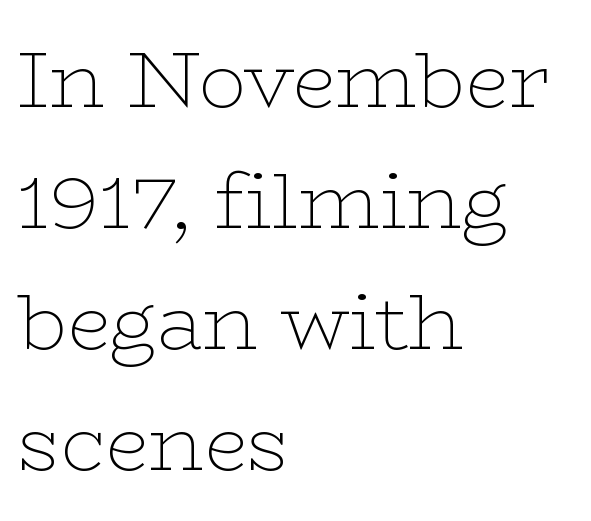
Q: Is the text bold? A: No.
Q: Is the text italic (slanted)? A: No, it is upright.
Q: Is the typeface a serif or a sans-serif typeface? A: Serif.
Q: Is the text underlined? A: No.
Q: How is the paragraph aligned? A: Left-aligned.
Q: Is the spacing between letters normal or unusually wide? A: Normal.
Q: Is the spacing between lines tight, normal or loose? A: Normal.
Q: Width (condensed, normal, or wide)? A: Wide.
Q: Stroke contrast? A: Low.
Q: x-height? A: Medium.
Q: Monospaced? A: No.
